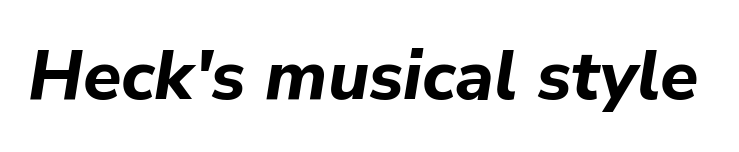
No extra tracking has been applied to these lines. Beneath every word, the page is bare. Strokes here are thick enough to call this a true bold. Rendered with sloped, italic letterforms.
